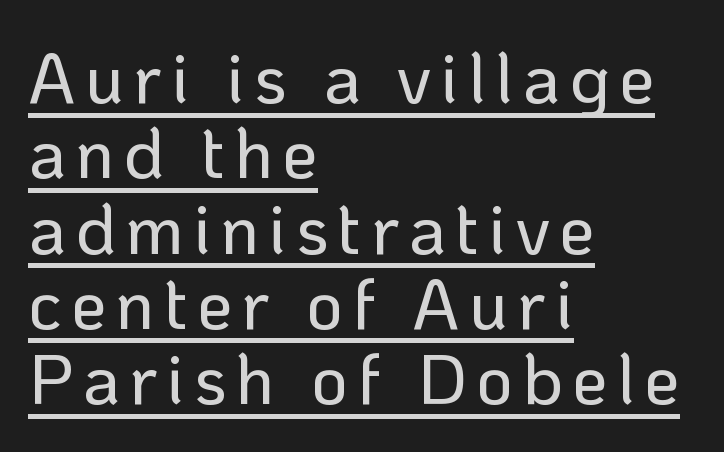
The image shows 71 px sans-serif type, upright; set left-aligned, tight line spacing (1.06x), underlined; low stroke contrast and a medium x-height.
